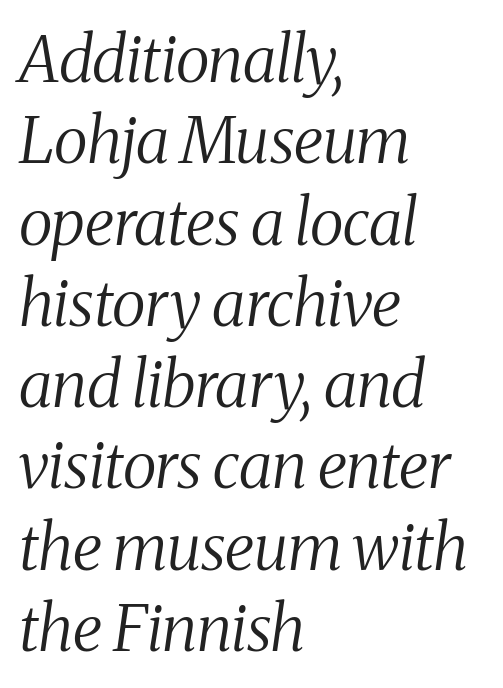
The image shows 64 px regular-weight, condensed serif type, italic (leaning right); set left-aligned, normal line spacing (1.27x), normal letter spacing, not underlined; medium stroke contrast and a medium x-height.
